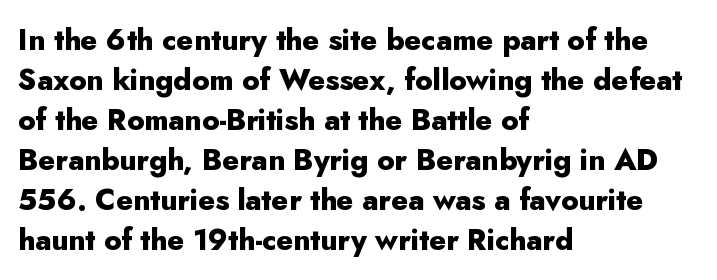
The image shows 29 px heavy sans-serif type, upright; set left-aligned, normal line spacing (1.38x), normal letter spacing, not underlined; low stroke contrast and a small x-height.
